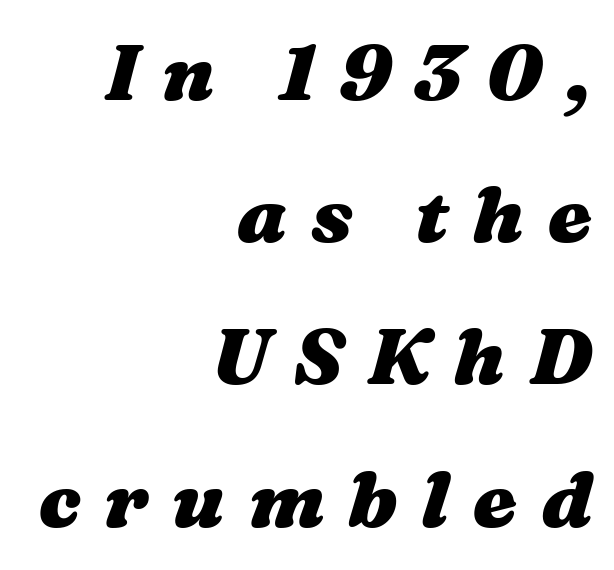
The font's italic variant was chosen for this text. The passage shown has open, widely tracked lettering throughout. Weight: bold. If you drew a ruler down the right edge, every line would touch it.
